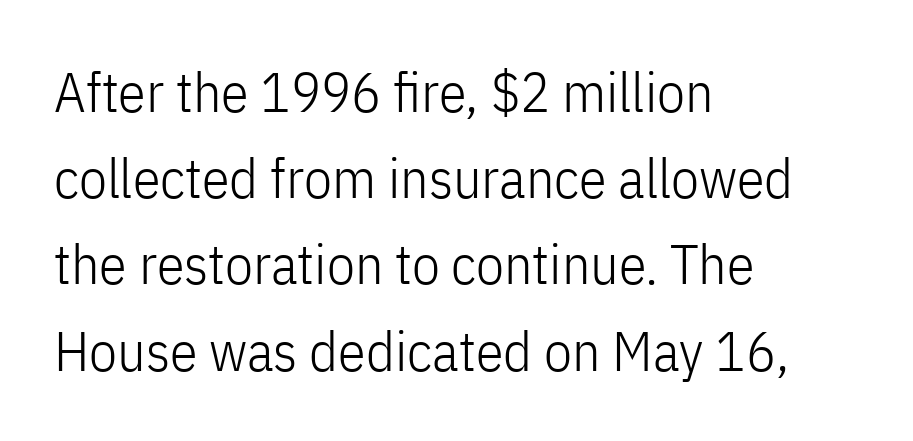
Q: Is the text bold? A: No.
Q: Is the text italic (slanted)? A: No, it is upright.
Q: Is the typeface a serif or a sans-serif typeface? A: Sans-serif.
Q: Is the text underlined? A: No.
Q: How is the paragraph aligned? A: Left-aligned.
Q: Is the spacing between letters normal or unusually wide? A: Normal.
Q: Is the spacing between lines tight, normal or loose? A: Normal.
Q: Width (condensed, normal, or wide)? A: Condensed.
Q: Stroke contrast? A: Low.
Q: x-height? A: Medium.
Q: Monospaced? A: No.
